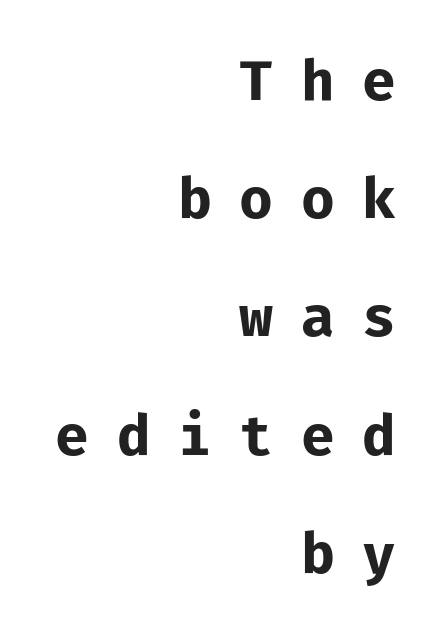
The zone under the glyphs is completely vacant. Spacing between characters has been opened up far beyond the box default. Serif or sans? Sans — the stroke terminals are bare. The glyphs have the mass of a bold cut. The letters stand upright; this is a roman face.
